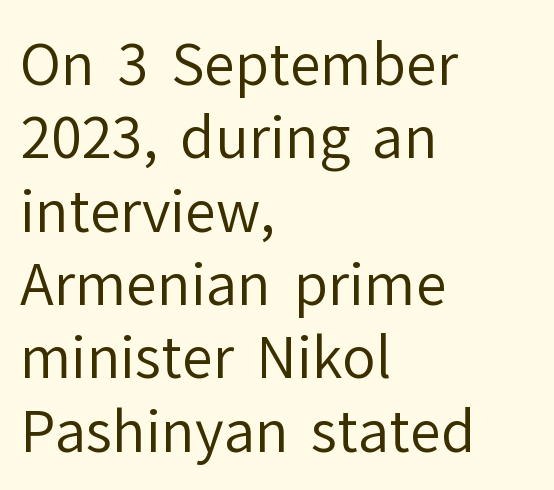
Descenders hang freely into open space. Each letter keeps its own natural width here, so spacing adapts to shape. No letter is thick-stroked: the sample isn't bold. Posture: upright roman.
